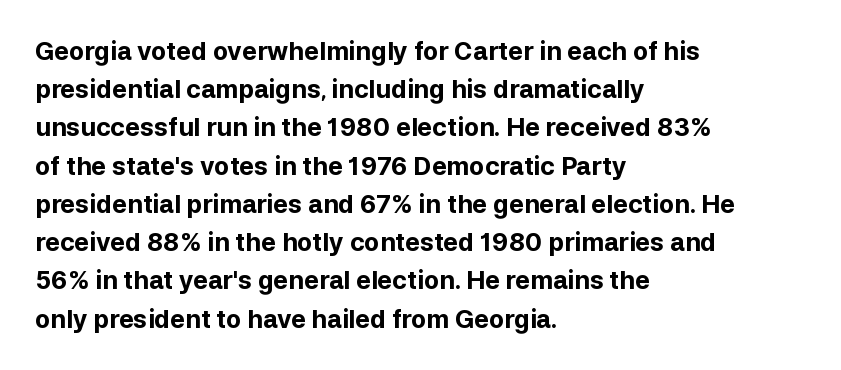
The image shows 25 px bold type, upright; set left-aligned, normal line spacing (1.53x), normal letter spacing, not underlined.
